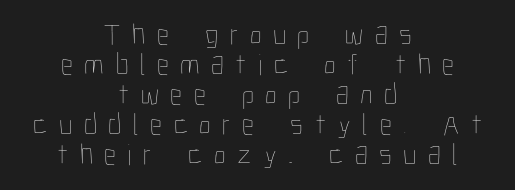
{"italic": "no", "bold": "no", "weight": "thin", "width": "condensed", "stroke_contrast": "low", "x_height": "medium", "monospaced": "no", "underline": "no", "align": "center", "line_spacing": "tight", "line_spacing_ratio": 1.0, "letter_spacing": "wide", "letter_spacing_em": 0.38, "glyph_px": 30}
